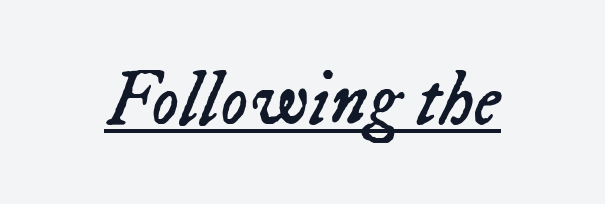
Between one letter and the next there's only the usual sliver of space. Think of a printed novel: that variable character pitch is what you see here. The specimen includes a rule beneath the text block's lines. The lettering tilts uniformly, giving the passage an italic look. The passage shown is not bold in any degree.
